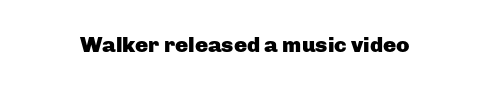
The image shows 22 px bold type, upright; set normal letter spacing, not underlined.
